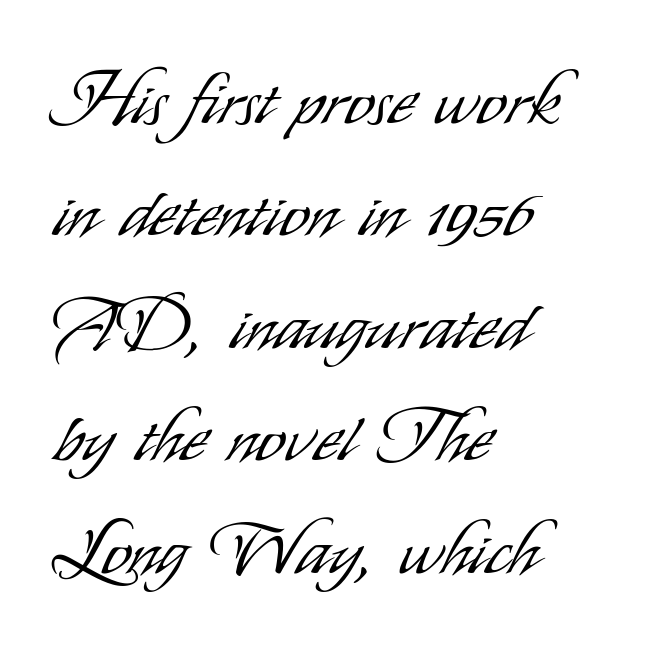
The image shows 73 px light, condensed sans-serif type; set left-aligned, normal line spacing (1.54x), normal letter spacing, not underlined; low stroke contrast and a small x-height.
